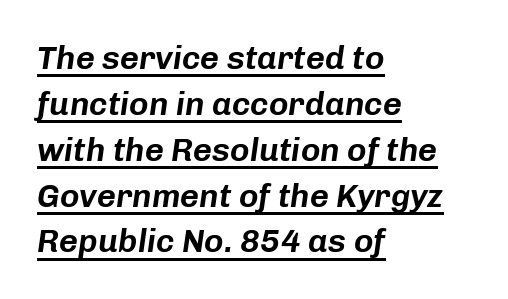
Q: Is the text italic (slanted)? A: Yes, it leans right by about 8 degrees.
Q: Is the text underlined? A: Yes.
Q: How is the paragraph aligned? A: Left-aligned.
Q: Is the spacing between letters normal or unusually wide? A: Normal.
Q: Is the spacing between lines tight, normal or loose? A: Normal.
Q: Width (condensed, normal, or wide)? A: Normal.
Q: Stroke contrast? A: Low.
Q: x-height? A: Medium.
Q: Monospaced? A: No.
